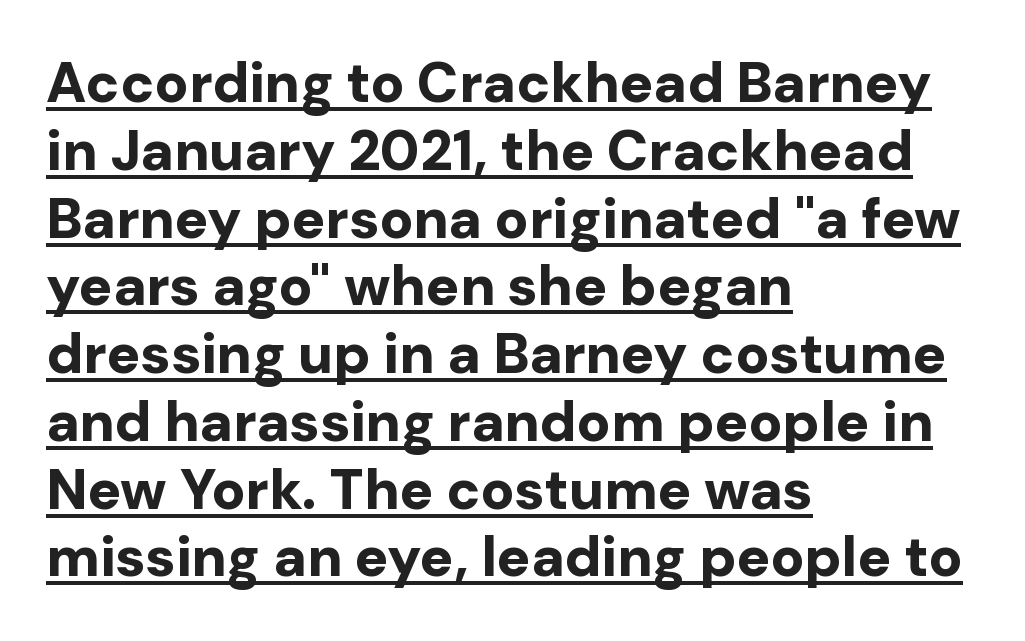
Q: Is the text bold? A: Yes.
Q: Is the text italic (slanted)? A: No, it is upright.
Q: Is the typeface a serif or a sans-serif typeface? A: Sans-serif.
Q: Is the text underlined? A: Yes.
Q: How is the paragraph aligned? A: Left-aligned.
Q: Is the spacing between letters normal or unusually wide? A: Normal.
Q: Width (condensed, normal, or wide)? A: Normal.
Q: Stroke contrast? A: Low.
Q: x-height? A: Medium.
Q: Monospaced? A: No.
